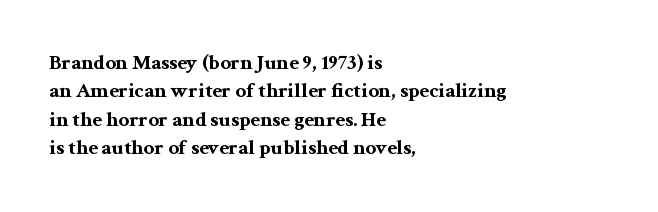
The image shows 21 px bold type, upright; set left-aligned, normal line spacing (1.35x), normal letter spacing, not underlined.
